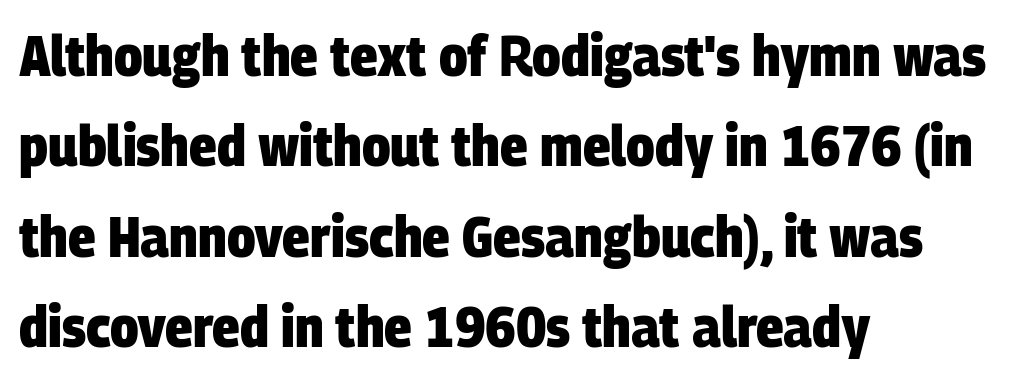
{"serif": "no", "bold": "yes", "weight": "heavy", "width": "condensed", "stroke_contrast": "low", "x_height": "large", "monospaced": "no", "underline": "no", "align": "left", "line_spacing": "normal", "line_spacing_ratio": 1.56, "letter_spacing": "normal", "letter_spacing_em": 0.0, "glyph_px": 58}
